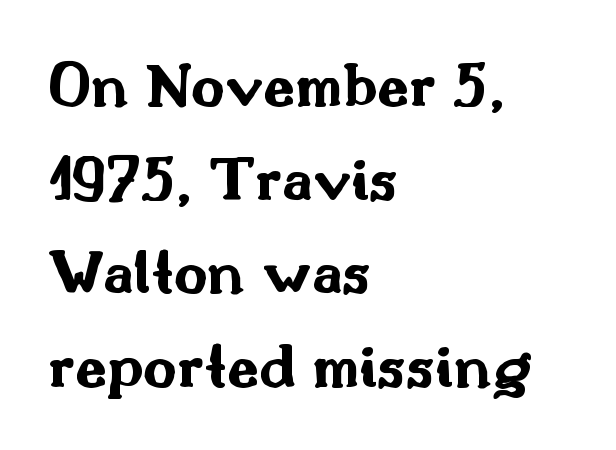
{"serif": "no", "italic": "no", "bold": "yes", "weight": "bold", "width": "wide", "stroke_contrast": "medium", "x_height": "small", "monospaced": "no", "underline": "no", "align": "left", "line_spacing": "normal", "line_spacing_ratio": 1.44, "letter_spacing": "normal", "letter_spacing_em": 0.0, "glyph_px": 65}
